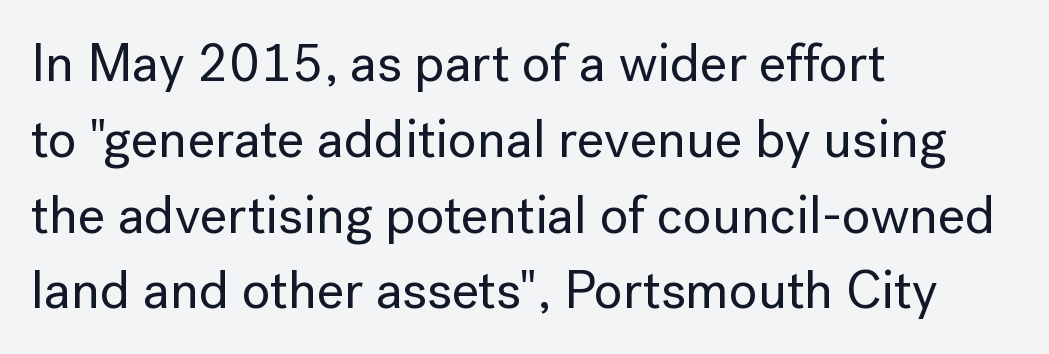
Q: Is the text italic (slanted)? A: No, it is upright.
Q: Is the typeface a serif or a sans-serif typeface? A: Sans-serif.
Q: Is the text underlined? A: No.
Q: How is the paragraph aligned? A: Left-aligned.
Q: Is the spacing between letters normal or unusually wide? A: Normal.
Q: Is the spacing between lines tight, normal or loose? A: Normal.
Q: Width (condensed, normal, or wide)? A: Normal.
Q: Stroke contrast? A: Low.
Q: x-height? A: Medium.
Q: Monospaced? A: No.
